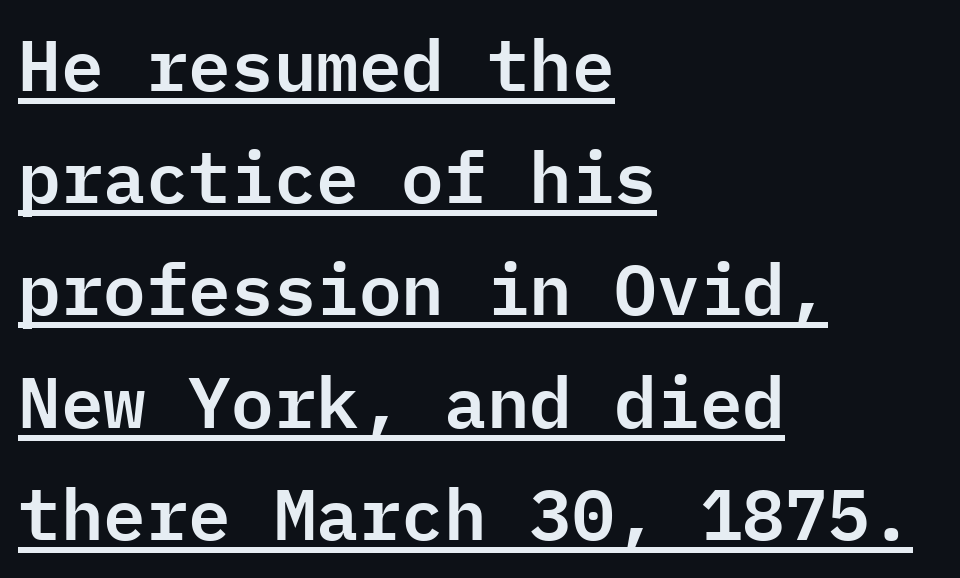
{"serif": "no", "italic": "no", "width": "normal", "stroke_contrast": "low", "x_height": "medium", "monospaced": "yes", "underline": "yes", "align": "left", "line_spacing": "normal", "line_spacing_ratio": 1.58, "letter_spacing": "normal", "letter_spacing_em": 0.0, "glyph_px": 71}
